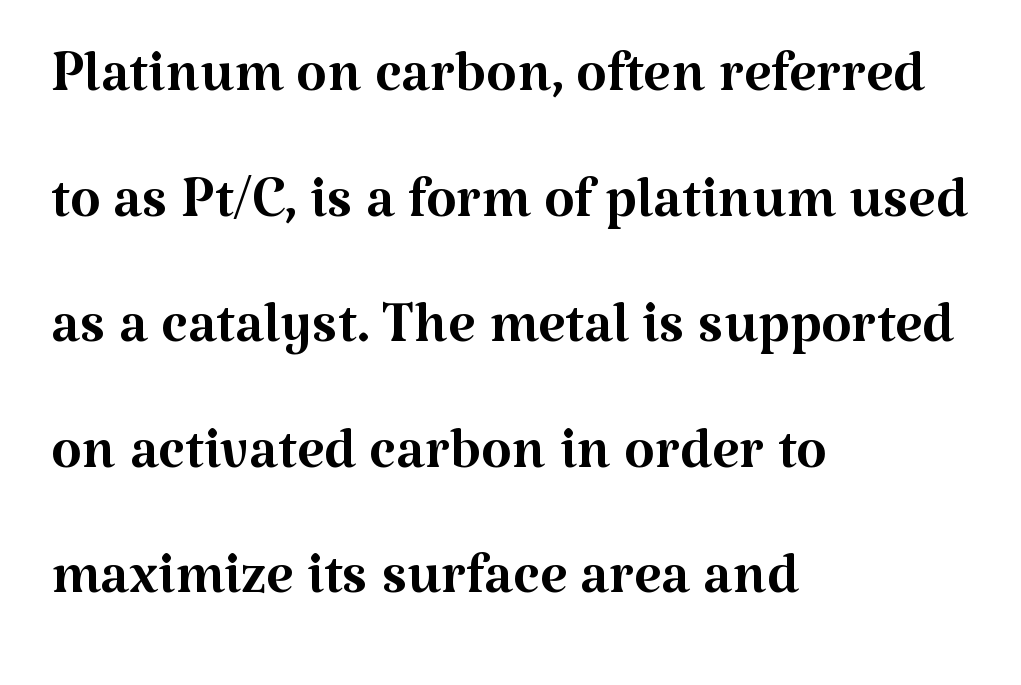
{"serif": "yes", "italic": "no", "bold": "no", "weight": "regular", "width": "normal", "stroke_contrast": "medium", "x_height": "medium", "monospaced": "no", "underline": "no", "align": "left", "line_spacing": "normal", "line_spacing_ratio": 1.59, "letter_spacing": "normal", "letter_spacing_em": 0.0, "glyph_px": 79}
